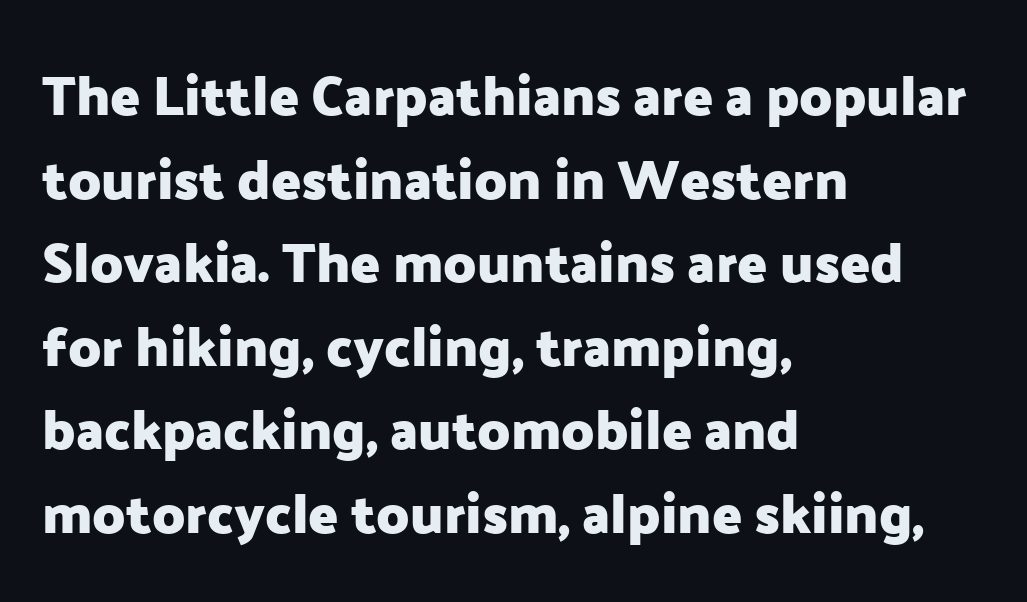
The image shows 55 px heavy sans-serif type, upright; set left-aligned, normal line spacing (1.52x), normal letter spacing, not underlined; low stroke contrast and a medium x-height.
